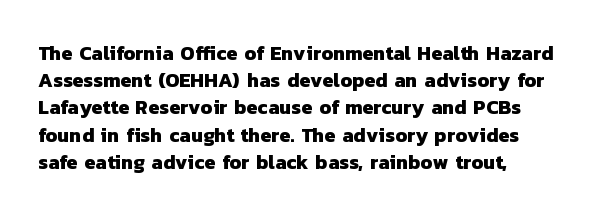
Each new line begins a customary step beneath the previous one. The gap between lines stays unmarked. Look at the tracking — it's just the regular setting, nothing added. Chunky letters — that's bold for sure.
